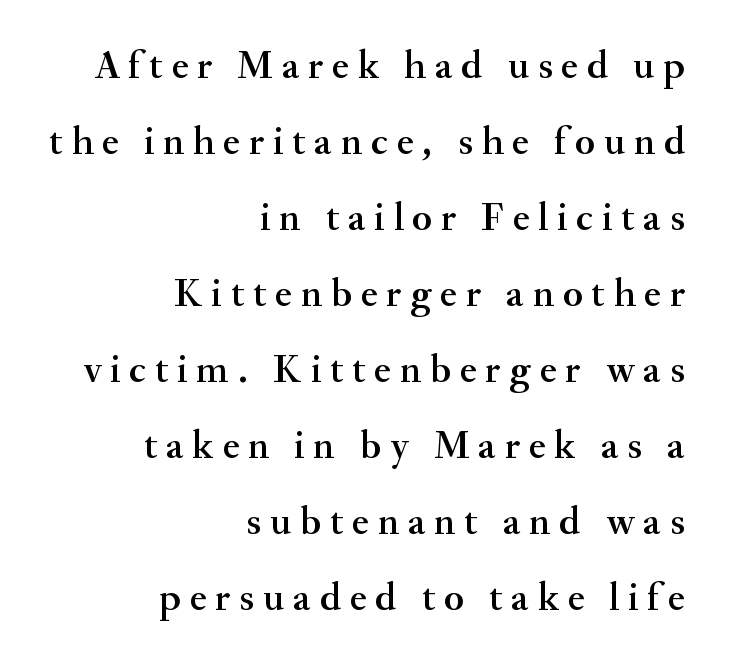
Designer's note — italics off, roman on. Check the space under the baseline: it is left empty. Characters follow at a spacing far wider than the type designer built in. The face used here is seriffed, in the tradition of book romans. Widely set lines give the paragraph a tall, airy silhouette. Horizontal alignment here is rightward, an uncommon choice for prose.
